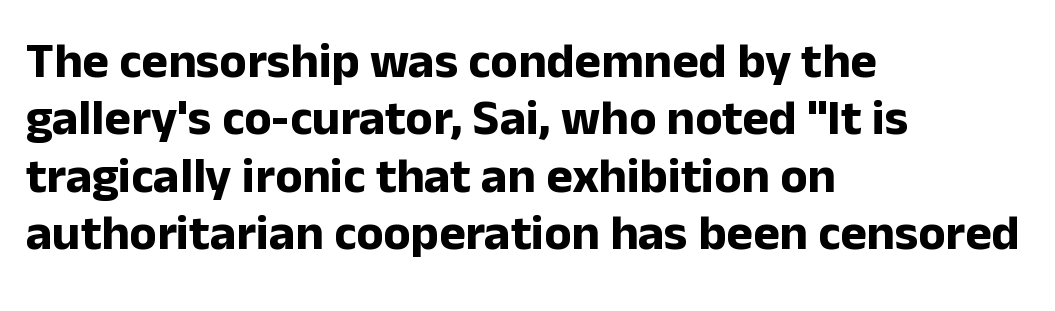
Q: Is the text bold? A: Yes.
Q: Is the text italic (slanted)? A: No, it is upright.
Q: Is the typeface a serif or a sans-serif typeface? A: Sans-serif.
Q: Is the text underlined? A: No.
Q: How is the paragraph aligned? A: Left-aligned.
Q: Is the spacing between letters normal or unusually wide? A: Normal.
Q: Is the spacing between lines tight, normal or loose? A: Tight.
Q: Width (condensed, normal, or wide)? A: Normal.
Q: Stroke contrast? A: Low.
Q: x-height? A: Medium.
Q: Monospaced? A: No.
